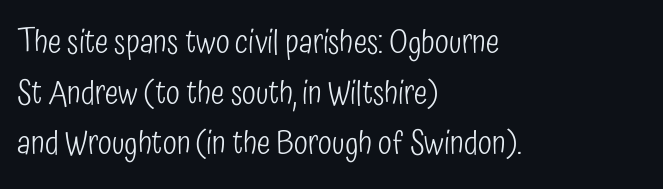
{"serif": "no", "italic": "no", "bold": "no", "weight": "light", "width": "condensed", "stroke_contrast": "low", "x_height": "medium", "monospaced": "no", "underline": "no", "align": "left", "line_spacing": "normal", "line_spacing_ratio": 1.58, "letter_spacing": "normal", "letter_spacing_em": 0.0, "glyph_px": 32}
